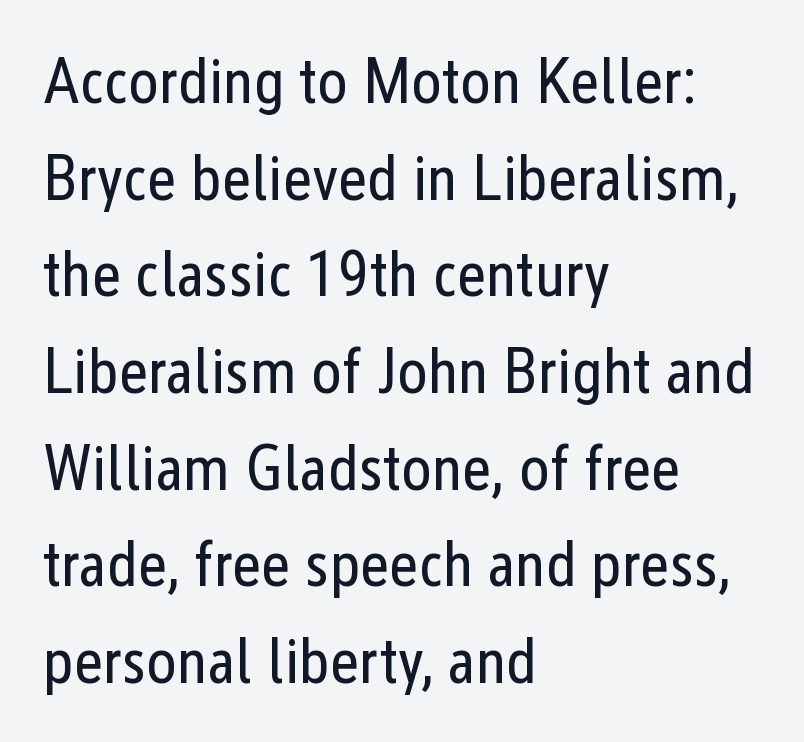
Q: Is the text bold? A: No.
Q: Is the text italic (slanted)? A: No, it is upright.
Q: Is the typeface a serif or a sans-serif typeface? A: Sans-serif.
Q: Is the text underlined? A: No.
Q: How is the paragraph aligned? A: Left-aligned.
Q: Is the spacing between letters normal or unusually wide? A: Normal.
Q: Is the spacing between lines tight, normal or loose? A: Normal.
Q: Width (condensed, normal, or wide)? A: Condensed.
Q: Stroke contrast? A: Low.
Q: x-height? A: Medium.
Q: Monospaced? A: No.
